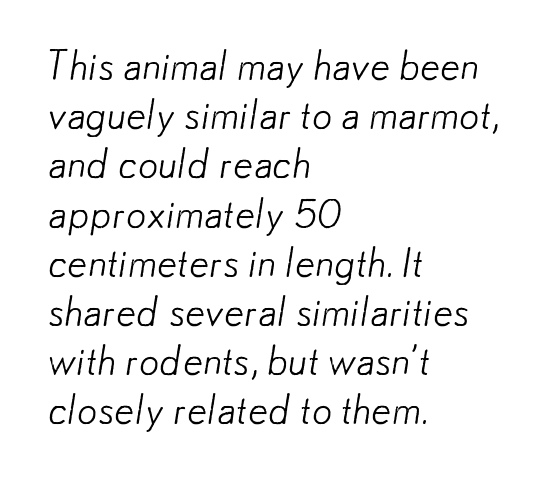
Q: Is the text bold? A: No.
Q: Is the typeface a serif or a sans-serif typeface? A: Sans-serif.
Q: Is the text underlined? A: No.
Q: How is the paragraph aligned? A: Left-aligned.
Q: Is the spacing between letters normal or unusually wide? A: Normal.
Q: Width (condensed, normal, or wide)? A: Normal.
Q: Stroke contrast? A: Low.
Q: x-height? A: Small.
Q: Monospaced? A: No.
